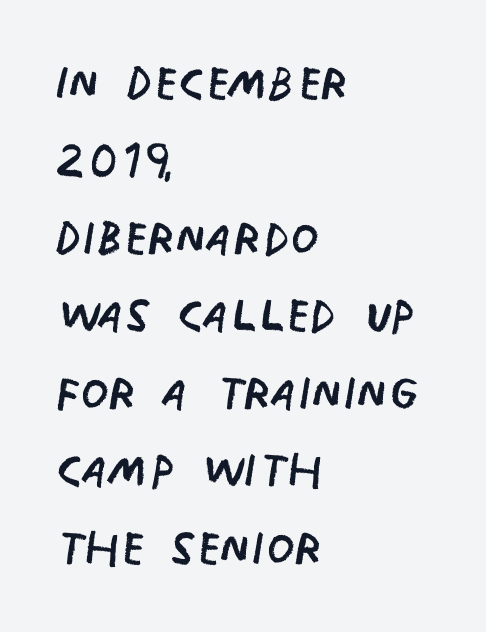
{"serif": "no", "bold": "no", "weight": "regular", "width": "condensed", "stroke_contrast": "low", "x_height": "large", "monospaced": "no", "underline": "no", "align": "left", "line_spacing_ratio": 1.21, "letter_spacing": "normal", "letter_spacing_em": 0.0, "glyph_px": 64}
